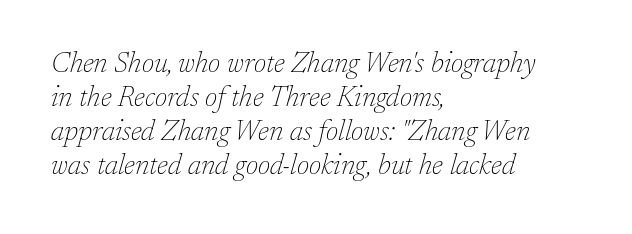
Q: Is the text bold? A: No.
Q: Is the text italic (slanted)? A: Yes, it leans right by about 17 degrees.
Q: Is the typeface a serif or a sans-serif typeface? A: Serif.
Q: Is the text underlined? A: No.
Q: How is the paragraph aligned? A: Left-aligned.
Q: Is the spacing between letters normal or unusually wide? A: Normal.
Q: Width (condensed, normal, or wide)? A: Normal.
Q: Stroke contrast? A: Low.
Q: x-height? A: Medium.
Q: Monospaced? A: No.
